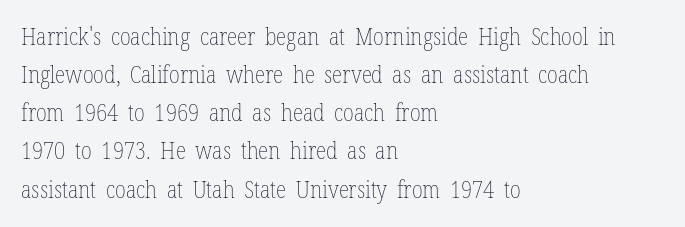
Q: Is the text bold? A: No.
Q: Is the text italic (slanted)? A: No, it is upright.
Q: Is the text underlined? A: No.
Q: How is the paragraph aligned? A: Left-aligned.
Q: Is the spacing between letters normal or unusually wide? A: Normal.
Q: Is the spacing between lines tight, normal or loose? A: Normal.
